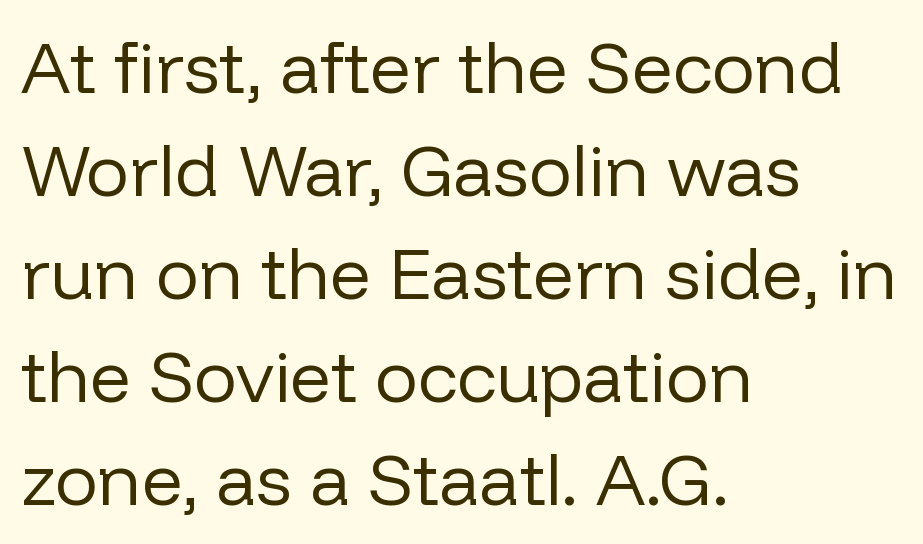
The image shows 72 px regular-weight sans-serif type, upright; set left-aligned, normal line spacing (1.43x), normal letter spacing, not underlined; low stroke contrast and a medium x-height.
